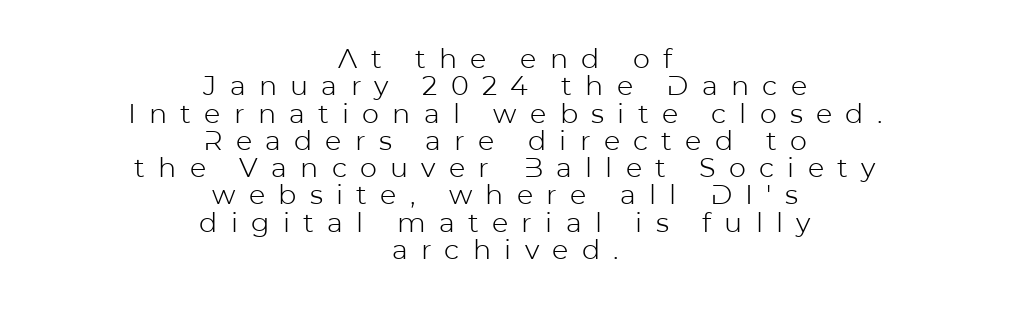
Q: Is the text bold? A: No.
Q: Is the text italic (slanted)? A: No, it is upright.
Q: Is the text underlined? A: No.
Q: How is the paragraph aligned? A: Centered.
Q: Is the spacing between letters normal or unusually wide? A: Unusually wide.
Q: Is the spacing between lines tight, normal or loose? A: Tight.
